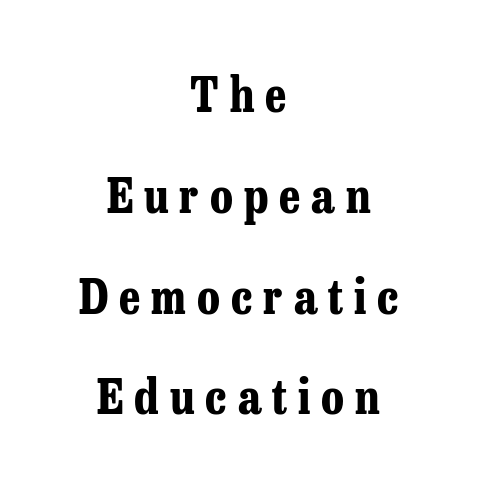
Q: Is the text bold? A: Yes.
Q: Is the text italic (slanted)? A: No, it is upright.
Q: Is the typeface a serif or a sans-serif typeface? A: Serif.
Q: Is the text underlined? A: No.
Q: How is the paragraph aligned? A: Centered.
Q: Is the spacing between letters normal or unusually wide? A: Unusually wide.
Q: Is the spacing between lines tight, normal or loose? A: Loose.
Q: Width (condensed, normal, or wide)? A: Condensed.
Q: Stroke contrast? A: Low.
Q: x-height? A: Medium.
Q: Monospaced? A: No.
